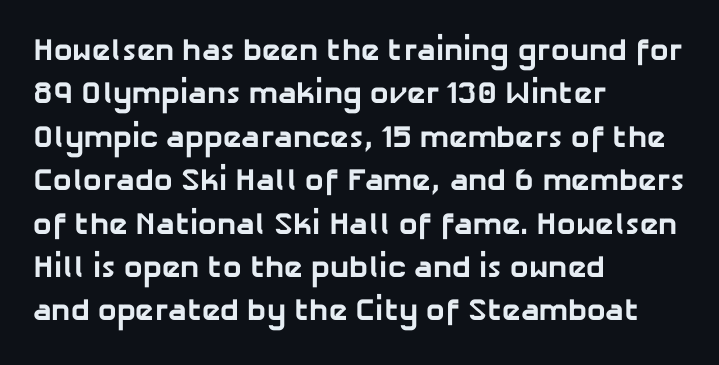
{"serif": "no", "bold": "yes", "weight": "bold", "width": "normal", "stroke_contrast": "low", "x_height": "medium", "monospaced": "no", "underline": "no", "align": "left", "line_spacing": "normal", "line_spacing_ratio": 1.4, "letter_spacing": "normal", "letter_spacing_em": 0.0, "glyph_px": 31}
